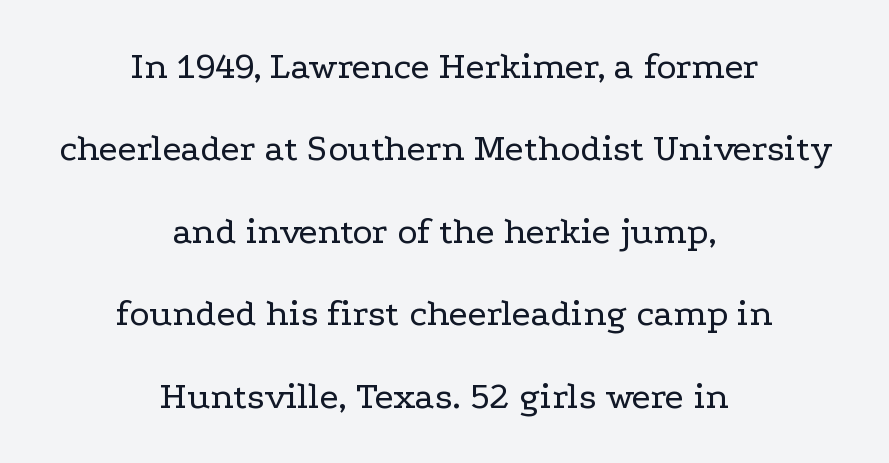
Q: Is the text bold? A: No.
Q: Is the text italic (slanted)? A: No, it is upright.
Q: Is the typeface a serif or a sans-serif typeface? A: Serif.
Q: Is the text underlined? A: No.
Q: How is the paragraph aligned? A: Centered.
Q: Is the spacing between letters normal or unusually wide? A: Normal.
Q: Is the spacing between lines tight, normal or loose? A: Loose.
Q: Width (condensed, normal, or wide)? A: Wide.
Q: Stroke contrast? A: Low.
Q: x-height? A: Medium.
Q: Monospaced? A: No.
